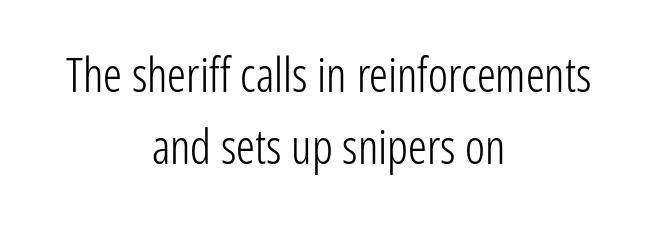
Q: Is the text bold? A: No.
Q: Is the text italic (slanted)? A: No, it is upright.
Q: Is the typeface a serif or a sans-serif typeface? A: Sans-serif.
Q: Is the text underlined? A: No.
Q: How is the paragraph aligned? A: Centered.
Q: Is the spacing between letters normal or unusually wide? A: Normal.
Q: Is the spacing between lines tight, normal or loose? A: Normal.
Q: Width (condensed, normal, or wide)? A: Condensed.
Q: Stroke contrast? A: Low.
Q: x-height? A: Medium.
Q: Monospaced? A: No.
